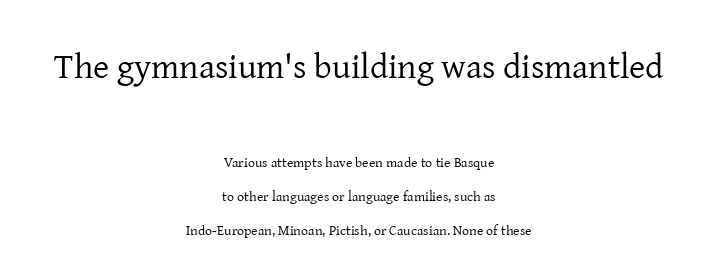
The image shows 35 px regular-weight serif type, upright; set centered, loose line spacing (2.41x), normal letter spacing, not underlined; the first (top) block is 2.5x larger; low stroke contrast and a medium x-height.
